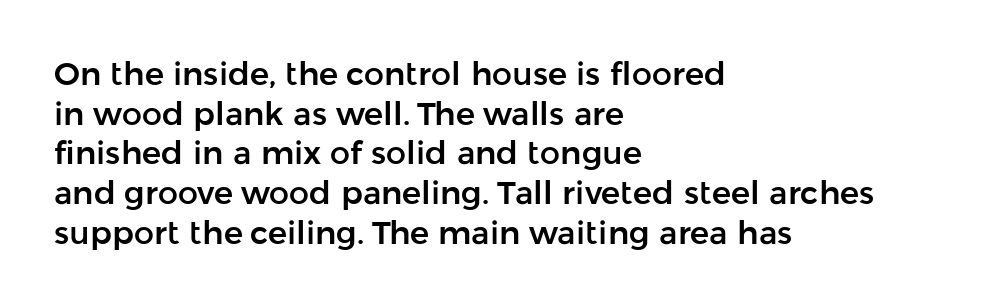
No italicization has been applied; the sample stays upright. Decoration check: the copy has no underline. Horizontally, the lines are justified to the leading edge only. Caption: standard tracking, unaltered. To sum up the face: it is a sans, with no serifs.
